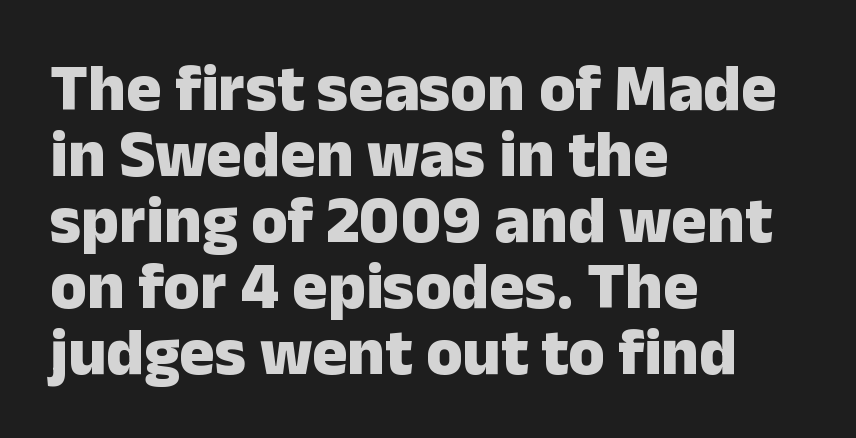
{"serif": "no", "italic": "no", "bold": "yes", "weight": "heavy", "width": "normal", "stroke_contrast": "low", "x_height": "medium", "monospaced": "no", "underline": "no", "align": "left", "line_spacing": "tight", "line_spacing_ratio": 1.0, "letter_spacing": "normal", "letter_spacing_em": 0.0, "glyph_px": 66}
